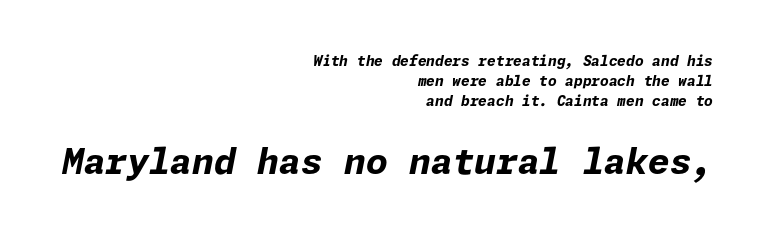
{"italic": "yes", "lean": "right", "slant_degrees": 11, "bold": "yes", "weight": "bold", "width": "normal", "stroke_contrast": "low", "x_height": "medium", "underline": "no", "align": "right", "line_spacing": "normal", "line_spacing_ratio": 1.43, "letter_spacing": "normal", "letter_spacing_em": 0.0, "larger_block": "second", "size_ratio": 2.5, "glyph_px": 35}
